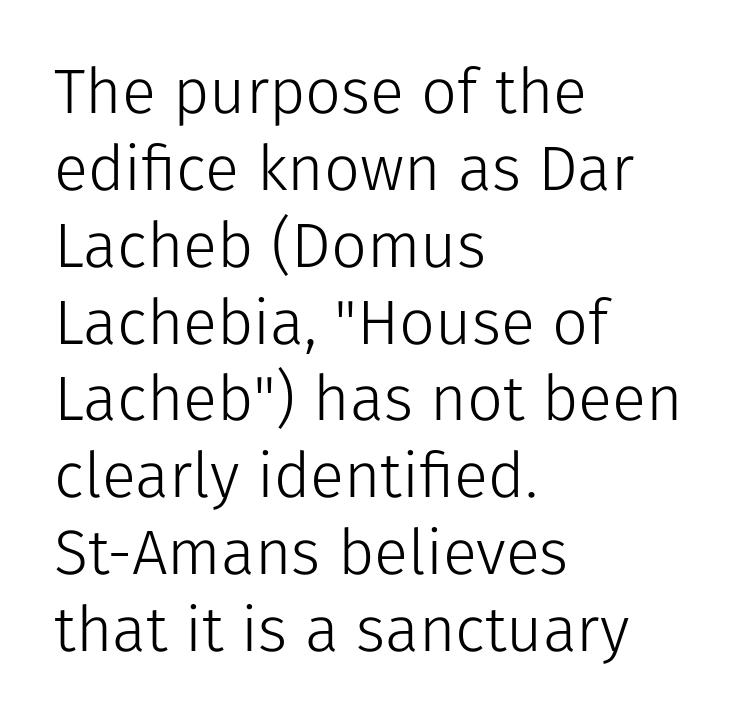
Q: Is the text bold? A: No.
Q: Is the text italic (slanted)? A: No, it is upright.
Q: Is the typeface a serif or a sans-serif typeface? A: Sans-serif.
Q: Is the text underlined? A: No.
Q: How is the paragraph aligned? A: Left-aligned.
Q: Is the spacing between letters normal or unusually wide? A: Normal.
Q: Width (condensed, normal, or wide)? A: Normal.
Q: Stroke contrast? A: Low.
Q: x-height? A: Medium.
Q: Monospaced? A: No.
